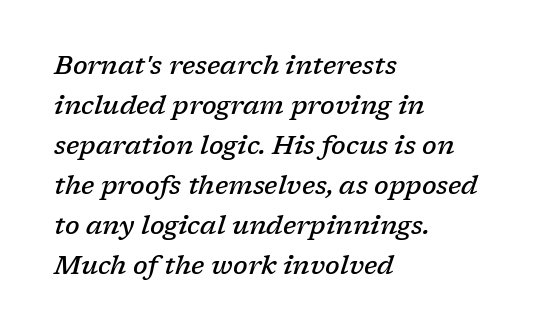
The image shows 26 px text type, italic (leaning right); set left-aligned, normal line spacing (1.54x), normal letter spacing, not underlined.
